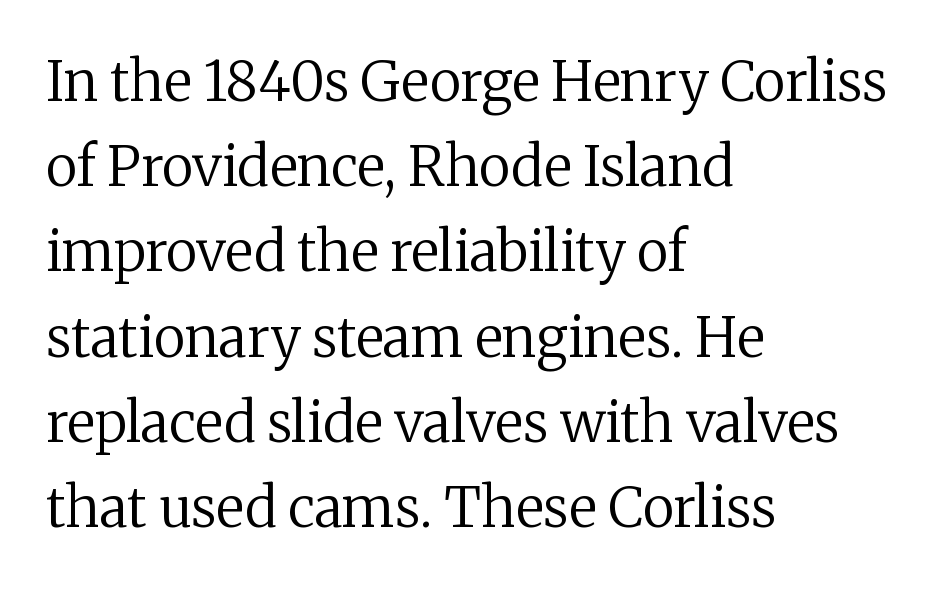
The image shows 55 px regular-weight serif type, upright; set left-aligned, normal line spacing (1.55x), normal letter spacing, not underlined; medium stroke contrast and a medium x-height.
